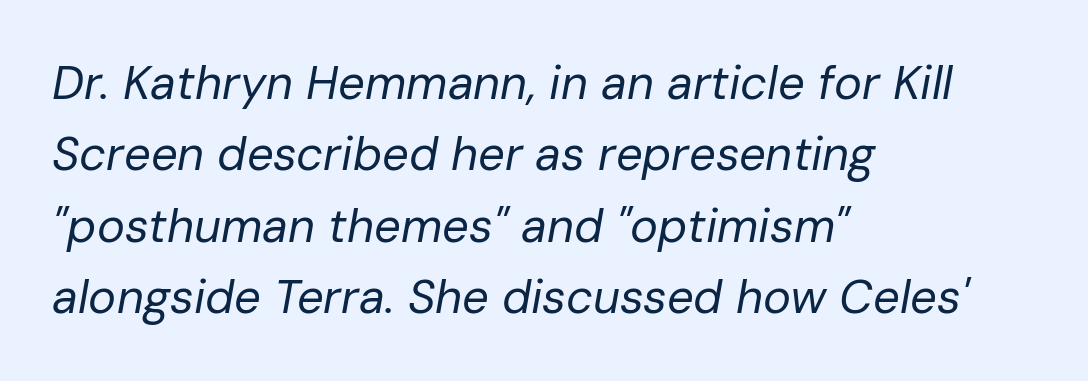
Q: Is the text bold? A: No.
Q: Is the text italic (slanted)? A: Yes, it leans right by about 10 degrees.
Q: Is the text underlined? A: No.
Q: How is the paragraph aligned? A: Left-aligned.
Q: Is the spacing between letters normal or unusually wide? A: Normal.
Q: Is the spacing between lines tight, normal or loose? A: Normal.
Q: Width (condensed, normal, or wide)? A: Normal.
Q: Stroke contrast? A: Low.
Q: x-height? A: Medium.
Q: Monospaced? A: No.
